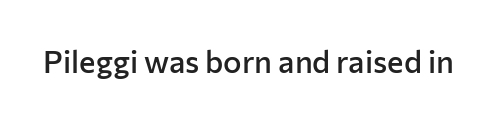
The space directly below the letters is spotless. The letters advance in unequal steps, a hallmark of proportional type. Look at the stroke-to-counter ratio: somewhat heavy, a semibold. Glyph-to-glyph distance matches everyday printed text.
